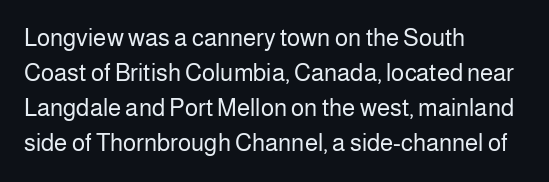
No word sits above an underline. This is the regular roman posture of the typeface. The lines in this sample share a left origin and differ only in where they stop. Successive baselines arrive at the customary interval.
